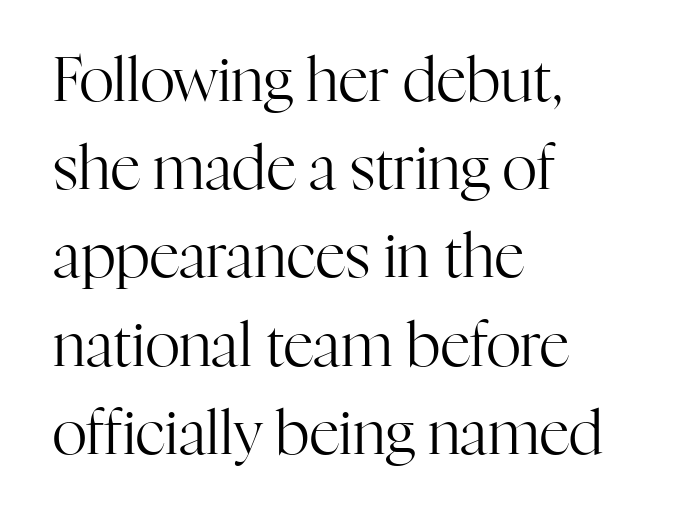
The image shows 60 px regular-weight serif type, upright; set left-aligned, normal line spacing (1.47x), normal letter spacing, not underlined; high stroke contrast and a medium x-height.
